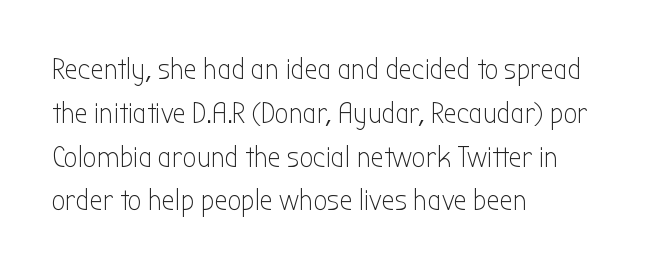
Do the characters align in a grid? No, the font is proportional. Bare-footed words on every line. Counters stay open thanks to moderate or lighter strokes. Notice how descenders clear the ascenders below comfortably — that's standard leading.
